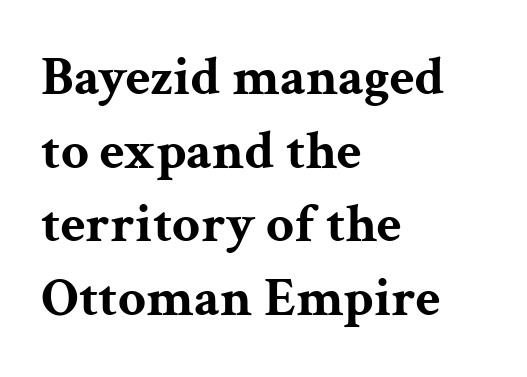
{"serif": "yes", "italic": "no", "bold": "yes", "weight": "bold", "width": "wide", "stroke_contrast": "medium", "x_height": "medium", "monospaced": "no", "underline": "no", "align": "left", "line_spacing": "normal", "line_spacing_ratio": 1.34, "letter_spacing": "normal", "letter_spacing_em": 0.0, "glyph_px": 55}
